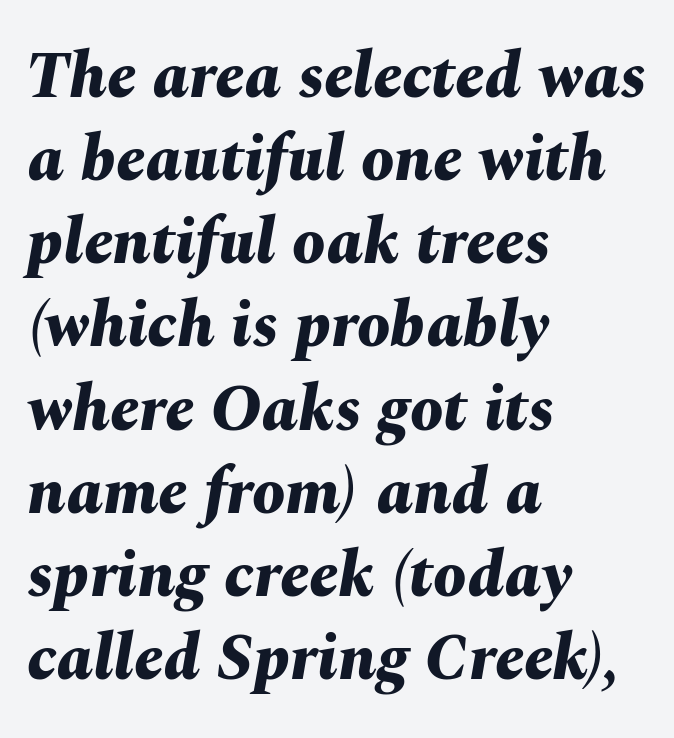
The image shows 66 px bold type, italic (leaning right); set left-aligned, normal line spacing (1.26x), normal letter spacing, not underlined; medium stroke contrast and a medium x-height.
